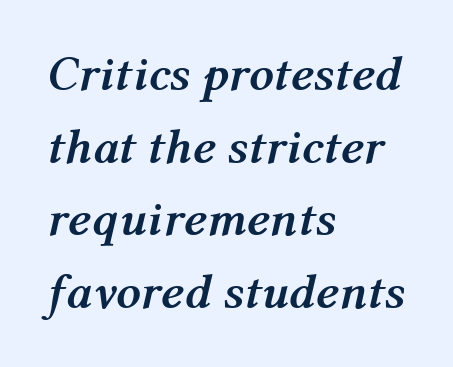
The image shows 49 px semibold type, italic (leaning right); set left-aligned, normal line spacing (1.48x), normal letter spacing, not underlined; medium stroke contrast and a medium x-height.
